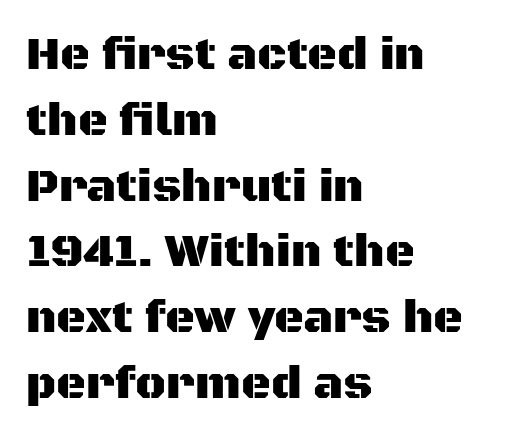
The image shows 46 px sans-serif type, upright; set left-aligned, normal line spacing (1.43x), normal letter spacing, not underlined; medium stroke contrast and a large x-height.
